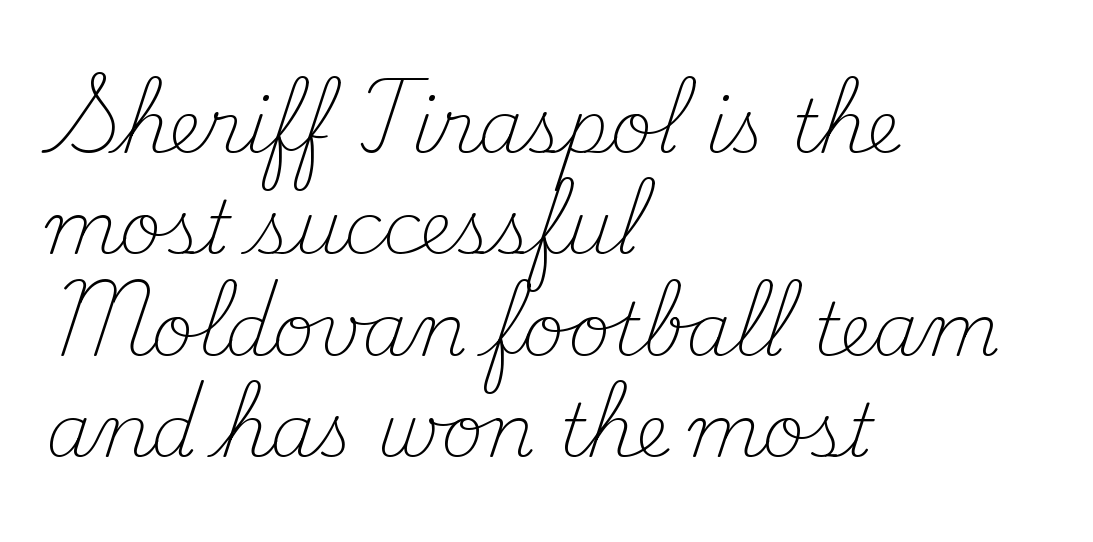
Q: Is the text bold? A: No.
Q: Is the text italic (slanted)? A: Yes.
Q: Is the typeface a serif or a sans-serif typeface? A: Serif.
Q: Is the text underlined? A: No.
Q: How is the paragraph aligned? A: Left-aligned.
Q: Is the spacing between letters normal or unusually wide? A: Normal.
Q: Is the spacing between lines tight, normal or loose? A: Normal.
Q: Width (condensed, normal, or wide)? A: Normal.
Q: Stroke contrast? A: Medium.
Q: x-height? A: Small.
Q: Monospaced? A: No.
